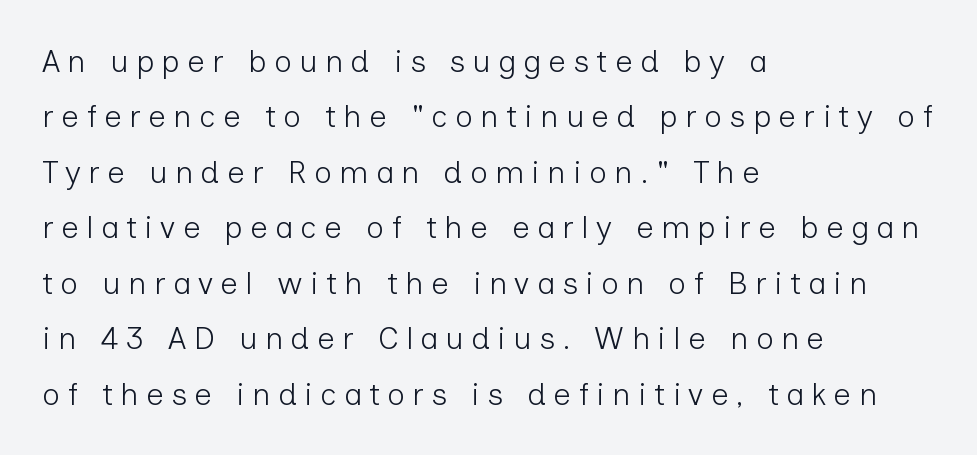
The image shows 31 px light sans-serif type, upright; set left-aligned, line spacing 1.79x, unusually wide letter spacing (+0.24 em), not underlined; low stroke contrast and a medium x-height.
